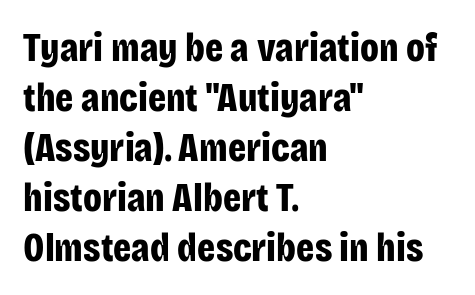
Q: Is the text bold? A: Yes.
Q: Is the text italic (slanted)? A: No, it is upright.
Q: Is the typeface a serif or a sans-serif typeface? A: Sans-serif.
Q: Is the text underlined? A: No.
Q: How is the paragraph aligned? A: Left-aligned.
Q: Is the spacing between letters normal or unusually wide? A: Normal.
Q: Is the spacing between lines tight, normal or loose? A: Normal.
Q: Width (condensed, normal, or wide)? A: Condensed.
Q: Stroke contrast? A: Low.
Q: x-height? A: Large.
Q: Monospaced? A: No.
